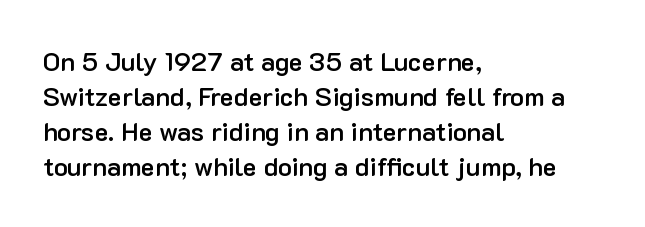
Q: Is the text bold? A: Semi-bold.
Q: Is the text italic (slanted)? A: No, it is upright.
Q: Is the text underlined? A: No.
Q: How is the paragraph aligned? A: Left-aligned.
Q: Is the spacing between letters normal or unusually wide? A: Normal.
Q: Is the spacing between lines tight, normal or loose? A: Normal.
